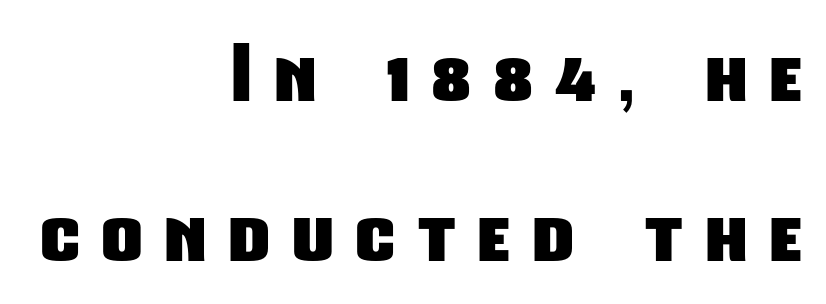
{"serif": "no", "bold": "yes", "weight": "heavy", "width": "condensed", "stroke_contrast": "low", "x_height": "medium", "monospaced": "no", "underline": "no", "align": "right", "line_spacing": "loose", "line_spacing_ratio": 2.05, "letter_spacing": "wide", "letter_spacing_em": 0.3, "glyph_px": 78}
